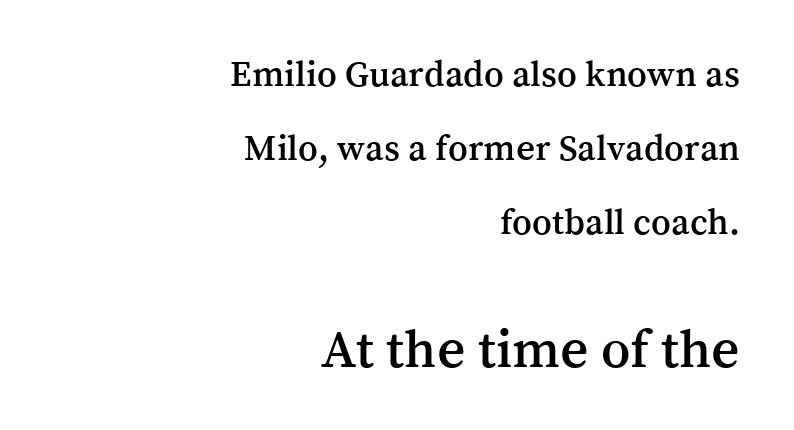
Q: Is the text italic (slanted)? A: No, it is upright.
Q: Is the typeface a serif or a sans-serif typeface? A: Serif.
Q: Is the text underlined? A: No.
Q: How is the paragraph aligned? A: Right-aligned.
Q: Is the spacing between letters normal or unusually wide? A: Normal.
Q: Is the spacing between lines tight, normal or loose? A: Loose.
Q: Which block of text is set in a larger size, the first (top) or the second (bottom)? A: The second (bottom) one.
Q: Width (condensed, normal, or wide)? A: Normal.
Q: Stroke contrast? A: Medium.
Q: x-height? A: Medium.
Q: Monospaced? A: No.
